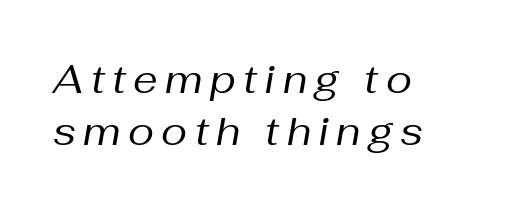
The image shows 39 px regular-weight type, italic (leaning right); set left-aligned, normal line spacing (1.33x), not underlined; medium stroke contrast and a medium x-height.
